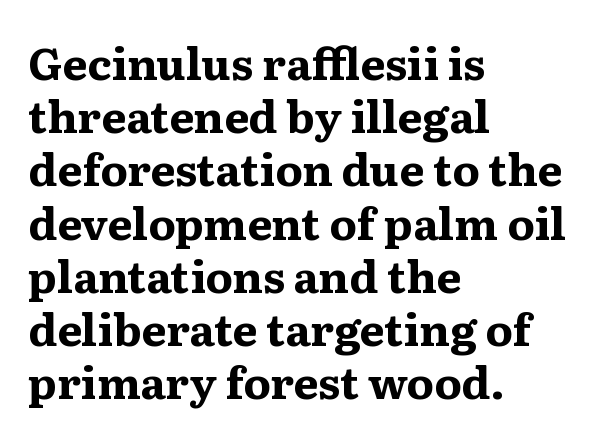
{"serif": "yes", "italic": "no", "bold": "yes", "weight": "bold", "width": "wide", "stroke_contrast": "medium", "x_height": "medium", "monospaced": "no", "underline": "no", "align": "left", "line_spacing_ratio": 1.21, "letter_spacing": "normal", "letter_spacing_em": 0.0, "glyph_px": 44}
